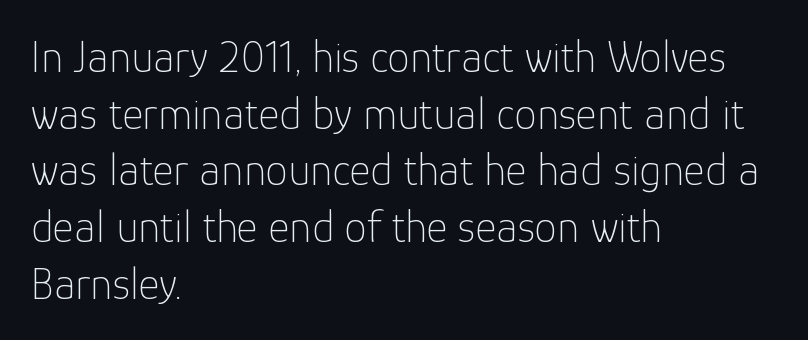
The image shows 45 px thin sans-serif type, upright; set left-aligned, normal line spacing (1.26x), normal letter spacing, not underlined; low stroke contrast and a medium x-height.
